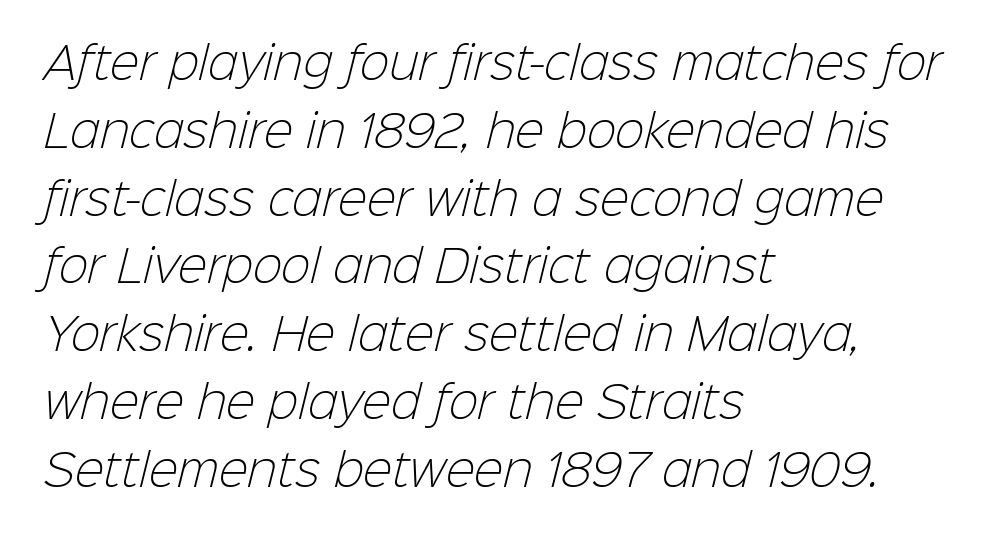
Q: Is the text bold? A: No.
Q: Is the typeface a serif or a sans-serif typeface? A: Sans-serif.
Q: Is the text underlined? A: No.
Q: How is the paragraph aligned? A: Left-aligned.
Q: Is the spacing between letters normal or unusually wide? A: Normal.
Q: Is the spacing between lines tight, normal or loose? A: Normal.
Q: Width (condensed, normal, or wide)? A: Normal.
Q: Stroke contrast? A: Low.
Q: x-height? A: Medium.
Q: Monospaced? A: No.
